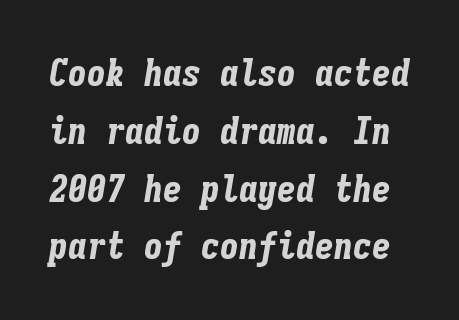
Letters rest on an invisible, unmarked baseline. A normal amount of white space separates one row of letters from the next. Is the letter spacing exaggerated? No — it looks like the ordinary default. These lines carry a lot of weight — the face is fully bold. Think of a typewriter: that constant character pitch is what you see here. Quick note: italic.
